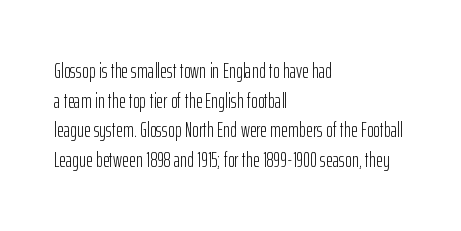
The image shows 21 px text type, upright; set left-aligned, normal line spacing (1.41x), normal letter spacing, not underlined.
